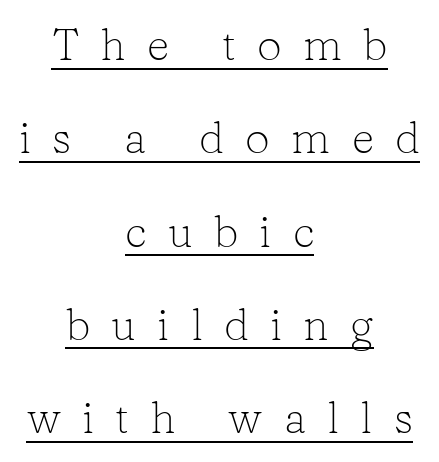
{"serif": "yes", "italic": "no", "bold": "no", "weight": "light", "width": "normal", "stroke_contrast": "low", "x_height": "medium", "monospaced": "no", "underline": "yes", "align": "center", "line_spacing": "loose", "line_spacing_ratio": 2.12, "letter_spacing": "wide", "letter_spacing_em": 0.48, "glyph_px": 44}
